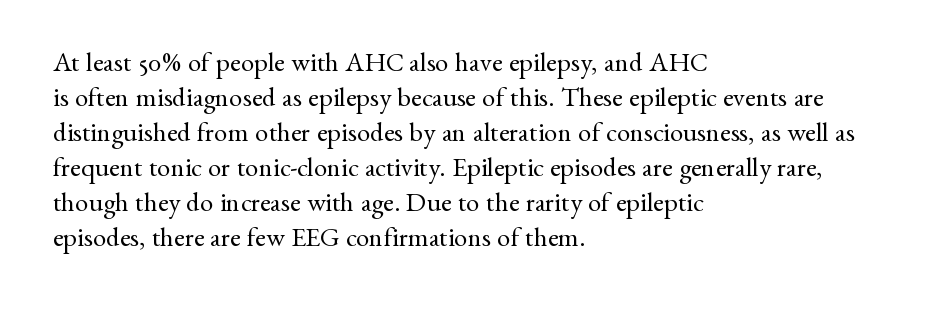
Q: Is the text bold? A: No.
Q: Is the text italic (slanted)? A: No, it is upright.
Q: Is the text underlined? A: No.
Q: How is the paragraph aligned? A: Left-aligned.
Q: Is the spacing between letters normal or unusually wide? A: Normal.
Q: Is the spacing between lines tight, normal or loose? A: Normal.
